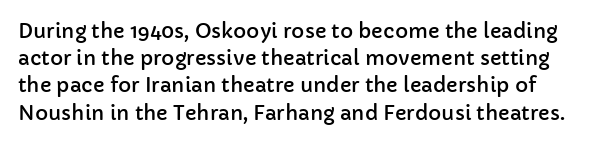
{"italic": "no", "underline": "no", "line_spacing": "normal", "line_spacing_ratio": 1.36, "letter_spacing": "normal", "letter_spacing_em": 0.0, "glyph_px": 20}
